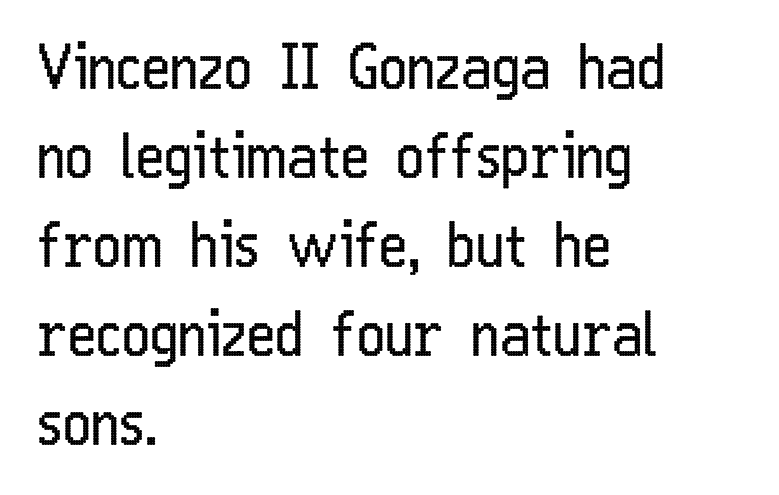
{"serif": "no", "italic": "no", "bold": "no", "weight": "regular", "width": "condensed", "stroke_contrast": "low", "x_height": "medium", "monospaced": "no", "underline": "no", "align": "left", "line_spacing": "normal", "line_spacing_ratio": 1.46, "letter_spacing": "normal", "letter_spacing_em": 0.0, "glyph_px": 61}
